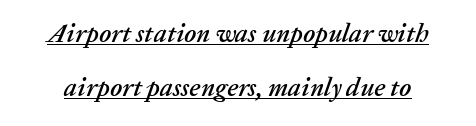
The image shows 26 px text type, italic (leaning right); set loose line spacing (2.08x), normal letter spacing, underlined.
